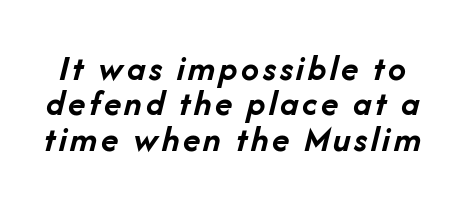
{"italic": "yes", "lean": "right", "slant_degrees": 14, "bold": "yes", "weight": "semibold", "width": "normal", "stroke_contrast": "low", "x_height": "medium", "monospaced": "no", "underline": "no", "line_spacing": "tight", "line_spacing_ratio": 0.98, "glyph_px": 36}
